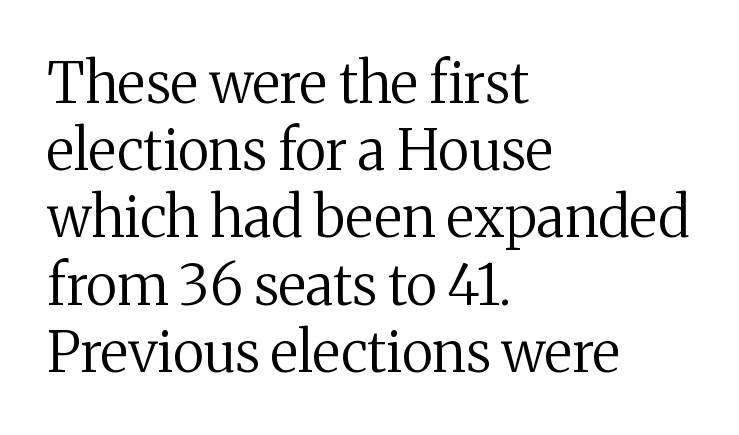
The rendering shows small feet on the letterforms — a serif design. Weight: in the light-to-regular range. Quick note: underline off. The line texture is even and compact thanks to regular tracking. The rag falls on the right side of this text block.
